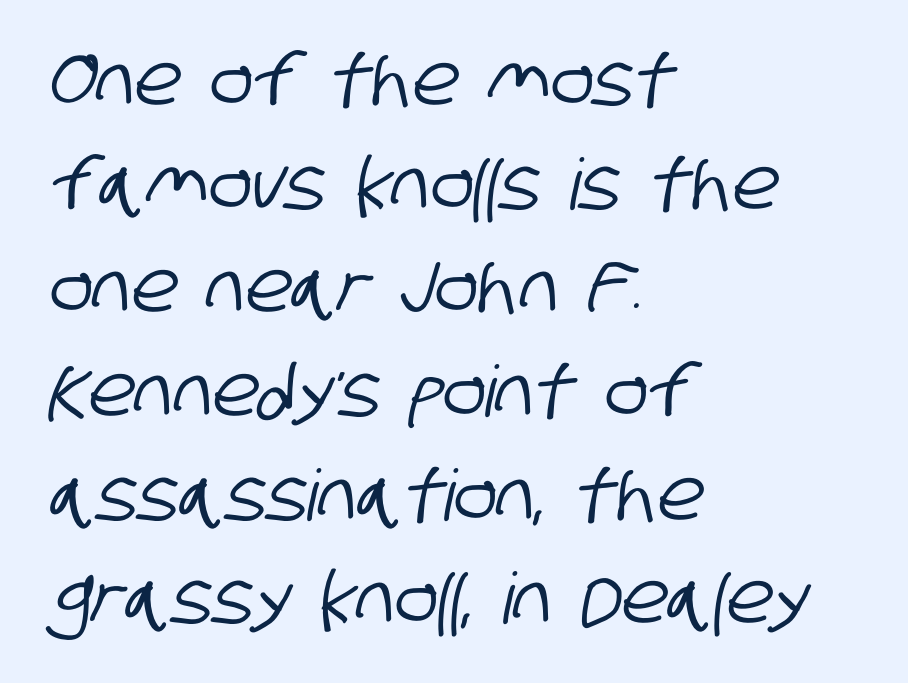
The image shows 71 px condensed sans-serif type; set left-aligned, normal line spacing (1.46x), normal letter spacing, not underlined; low stroke contrast and a large x-height.
